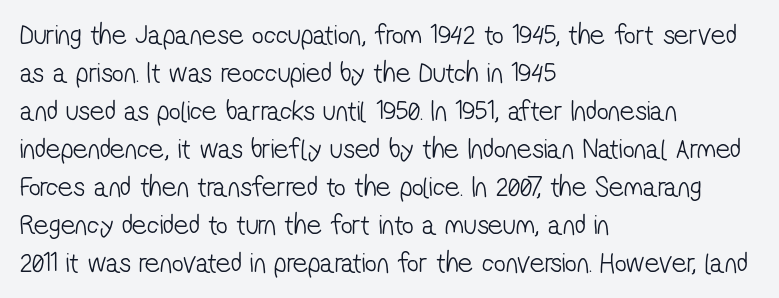
The image shows 29 px light, condensed sans-serif type; set left-aligned, normal line spacing (1.31x), normal letter spacing, not underlined; low stroke contrast and a medium x-height.
